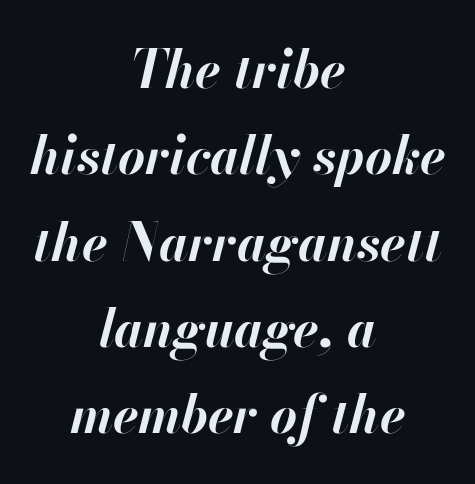
Q: Is the text bold? A: Yes.
Q: Is the text italic (slanted)? A: Yes, it leans right by about 13 degrees.
Q: Is the text underlined? A: No.
Q: How is the paragraph aligned? A: Centered.
Q: Is the spacing between letters normal or unusually wide? A: Normal.
Q: Is the spacing between lines tight, normal or loose? A: Normal.
Q: Width (condensed, normal, or wide)? A: Normal.
Q: Stroke contrast? A: High.
Q: x-height? A: Small.
Q: Monospaced? A: No.
